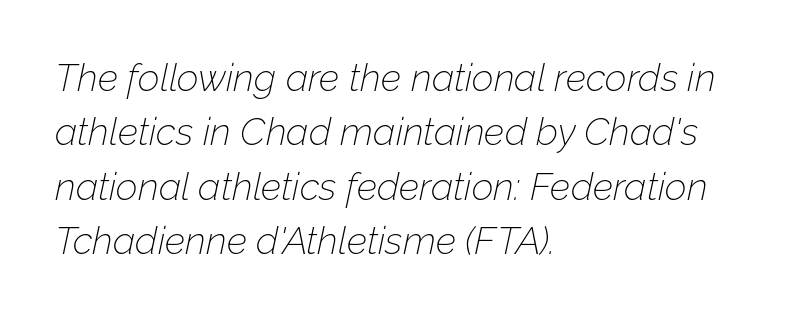
Q: Is the text bold? A: No.
Q: Is the text italic (slanted)? A: Yes, it leans right by about 12 degrees.
Q: Is the text underlined? A: No.
Q: How is the paragraph aligned? A: Left-aligned.
Q: Is the spacing between letters normal or unusually wide? A: Normal.
Q: Is the spacing between lines tight, normal or loose? A: Normal.
Q: Width (condensed, normal, or wide)? A: Normal.
Q: Stroke contrast? A: Low.
Q: x-height? A: Medium.
Q: Monospaced? A: No.
